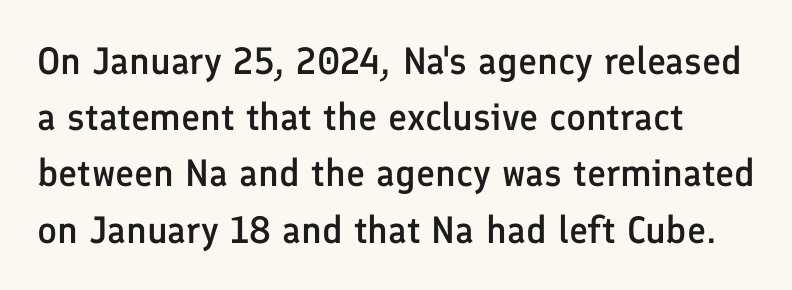
The type family on display is of the sans-serif kind. A bit beefed up — I'd call it semibold rather than bold. Quick note: underline off. The face used here is rendered with its standard letterfit.
